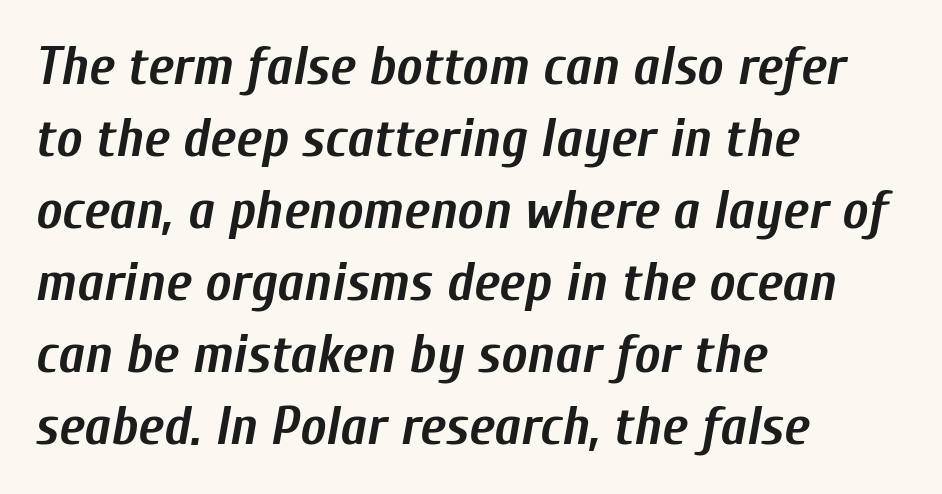
Q: Is the text bold? A: Yes.
Q: Is the text italic (slanted)? A: Yes, it leans right by about 10 degrees.
Q: Is the text underlined? A: No.
Q: How is the paragraph aligned? A: Left-aligned.
Q: Is the spacing between letters normal or unusually wide? A: Normal.
Q: Is the spacing between lines tight, normal or loose? A: Normal.
Q: Width (condensed, normal, or wide)? A: Condensed.
Q: Stroke contrast? A: Low.
Q: x-height? A: Medium.
Q: Monospaced? A: No.
